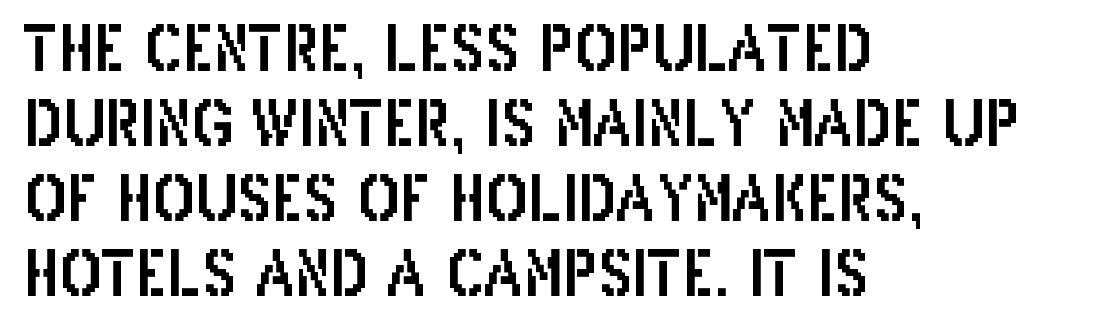
{"serif": "no", "italic": "no", "width": "condensed", "stroke_contrast": "low", "x_height": "large", "monospaced": "no", "underline": "no", "align": "left", "line_spacing_ratio": 1.21, "letter_spacing": "normal", "letter_spacing_em": 0.0, "glyph_px": 62}
